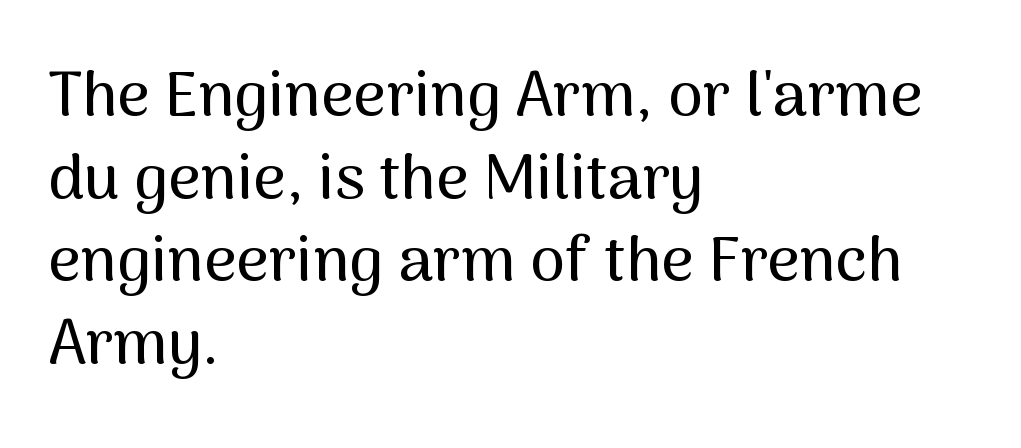
This sample has the flowing, uneven cadence of proportional lettering. Horizontal bands of white between lines are of average thickness. Observe the ordinary spacing: letters are neighbours, not strangers. The text was rendered using a sans face with plain stroke endings. Just letters on the line, the space beneath them empty. Unlike italic type, these characters show no tilt at all.
